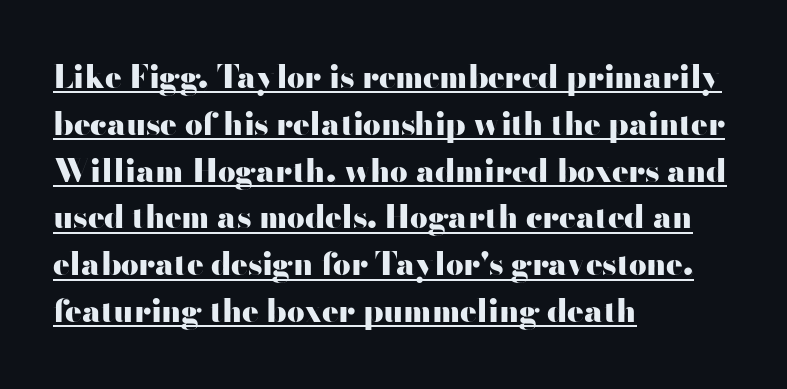
In terms of weight, the rendering is a true, heavy bold. What kind of face is this? One without serifs — a sans. Look at the tracking — it's just the regular setting, nothing added. These lines are set flush left with a ragged right edge.
